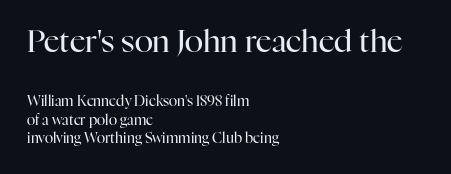
Q: Is the text bold? A: No.
Q: Is the text italic (slanted)? A: No, it is upright.
Q: Is the typeface a serif or a sans-serif typeface? A: Serif.
Q: Is the text underlined? A: No.
Q: How is the paragraph aligned? A: Left-aligned.
Q: Is the spacing between letters normal or unusually wide? A: Normal.
Q: Is the spacing between lines tight, normal or loose? A: Normal.
Q: Which block of text is set in a larger size, the first (top) or the second (bottom)? A: The first (top) one.
Q: Width (condensed, normal, or wide)? A: Normal.
Q: Stroke contrast? A: High.
Q: x-height? A: Medium.
Q: Monospaced? A: No.
